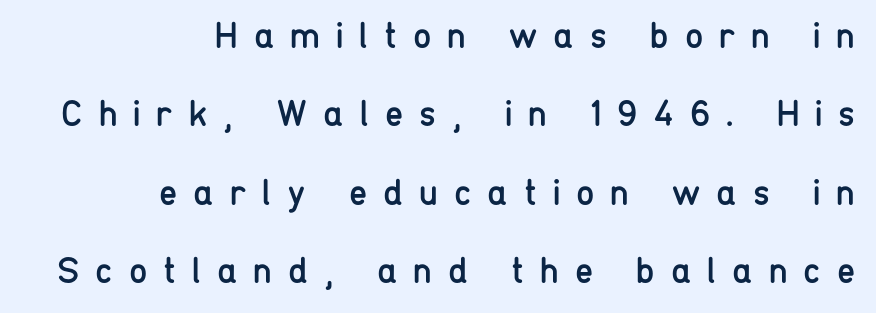
The image shows 37 px regular-weight, condensed sans-serif type, upright; set right-aligned, loose line spacing (2.12x), unusually wide letter spacing (+0.43 em), not underlined; low stroke contrast and a medium x-height.
